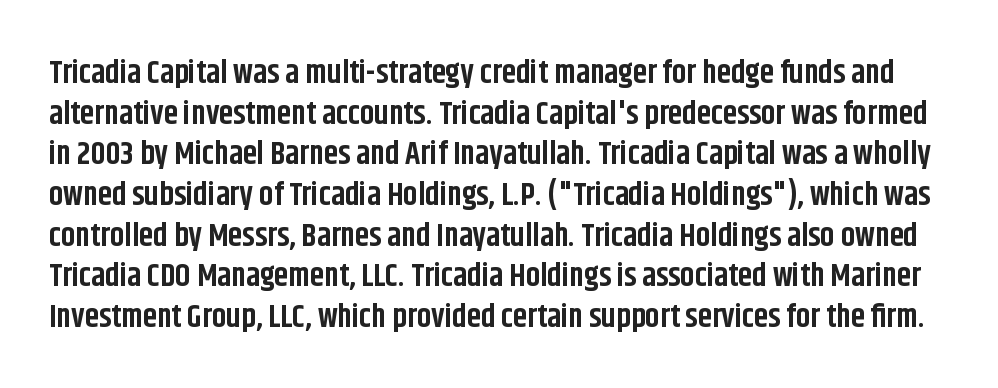
Rule under the text: the space is simply empty. Line spacing here is normal. The characters display no serif detailing; their extremities are plain. The passage shown is typed in a proportional face where columns would drift. Every stem runs plumb, perpendicular to the baseline. Letter spacing: default.
